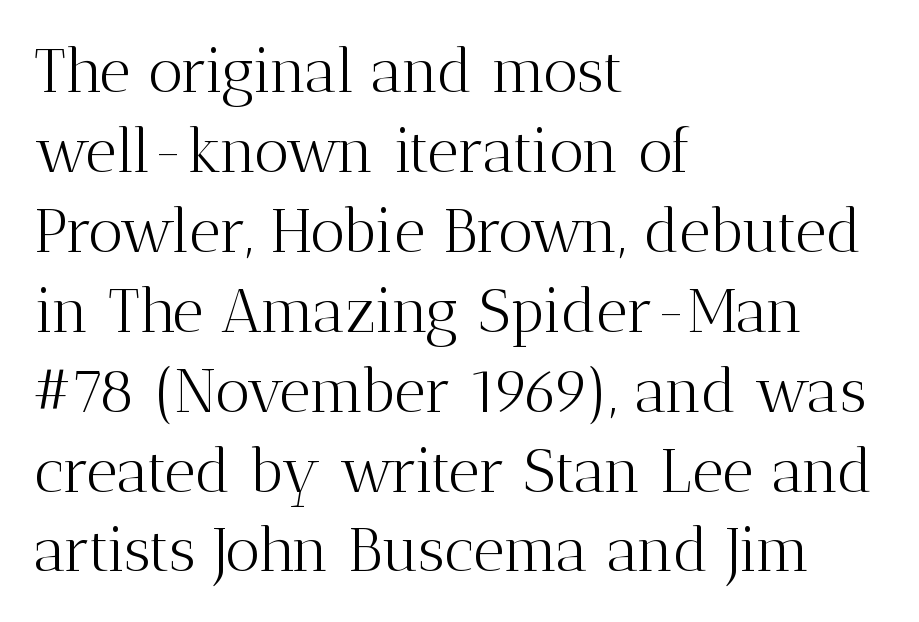
Q: Is the text bold? A: No.
Q: Is the text italic (slanted)? A: No, it is upright.
Q: Is the typeface a serif or a sans-serif typeface? A: Serif.
Q: Is the text underlined? A: No.
Q: How is the paragraph aligned? A: Left-aligned.
Q: Is the spacing between letters normal or unusually wide? A: Normal.
Q: Is the spacing between lines tight, normal or loose? A: Normal.
Q: Width (condensed, normal, or wide)? A: Normal.
Q: Stroke contrast? A: Medium.
Q: x-height? A: Medium.
Q: Monospaced? A: No.
